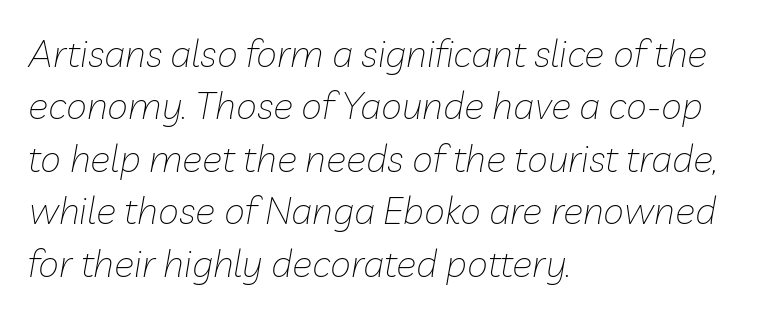
Here the glyphs are tracked normally, forming tight word shapes. This rendering uses left alignment, leaving the right contour irregular. These lines were composed using italics. Spacing verdict: proportional, widths tailored to each character. Bare-footed words on every line. Is the stroke heavy? The answer is a plain regular-or-lighter.
